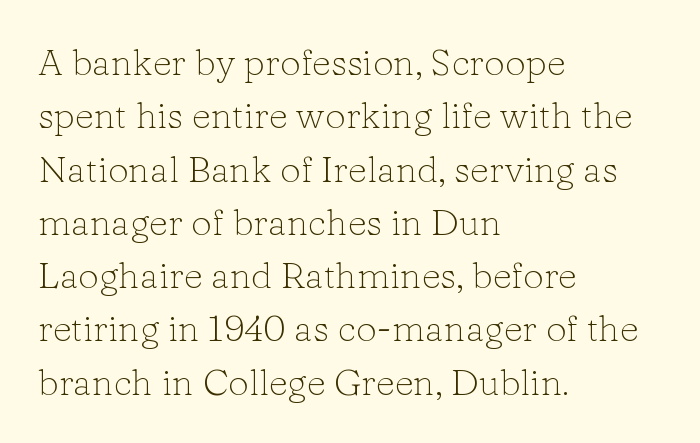
The image shows 37 px light serif type, upright; set left-aligned, normal line spacing (1.44x), normal letter spacing, not underlined; low stroke contrast and a medium x-height.
